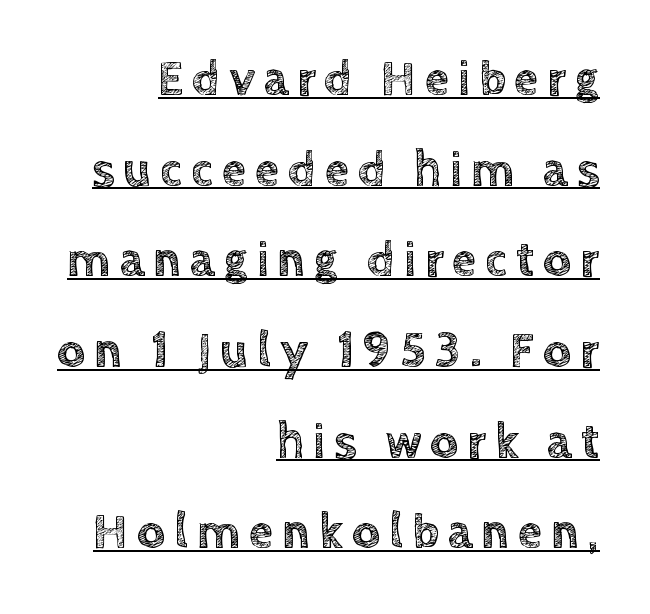
Underlined type. Leftover space on each line is placed entirely before the opening word. Italic? Not at all — the glyphs are vertical. Looks like regular typesetting: each glyph gets only the width it needs.
